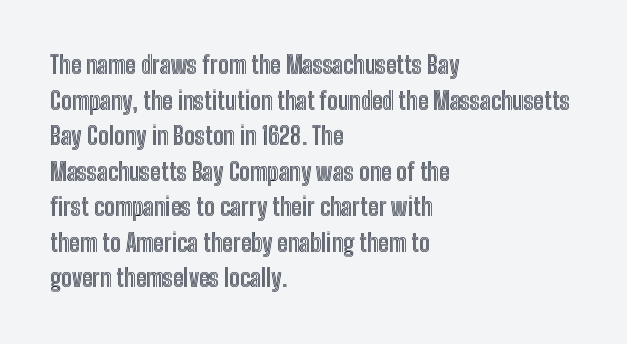
Q: Is the text italic (slanted)? A: No, it is upright.
Q: Is the text underlined? A: No.
Q: How is the paragraph aligned? A: Left-aligned.
Q: Is the spacing between letters normal or unusually wide? A: Normal.
Q: Is the spacing between lines tight, normal or loose? A: Normal.
